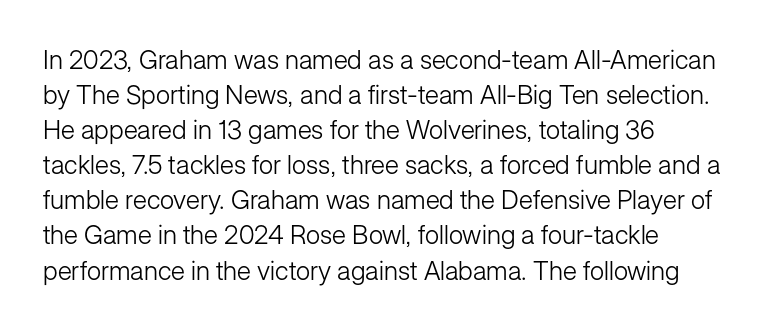
How are the letters spaced? Ordinarily, with no added tracking. Has an underline been added? It has not. Honestly, the row spacing looks completely unremarkable. The font is comparable to plain body text, perhaps lighter. Visually the block forms a straight wall on the left and a jagged coastline on the right.
